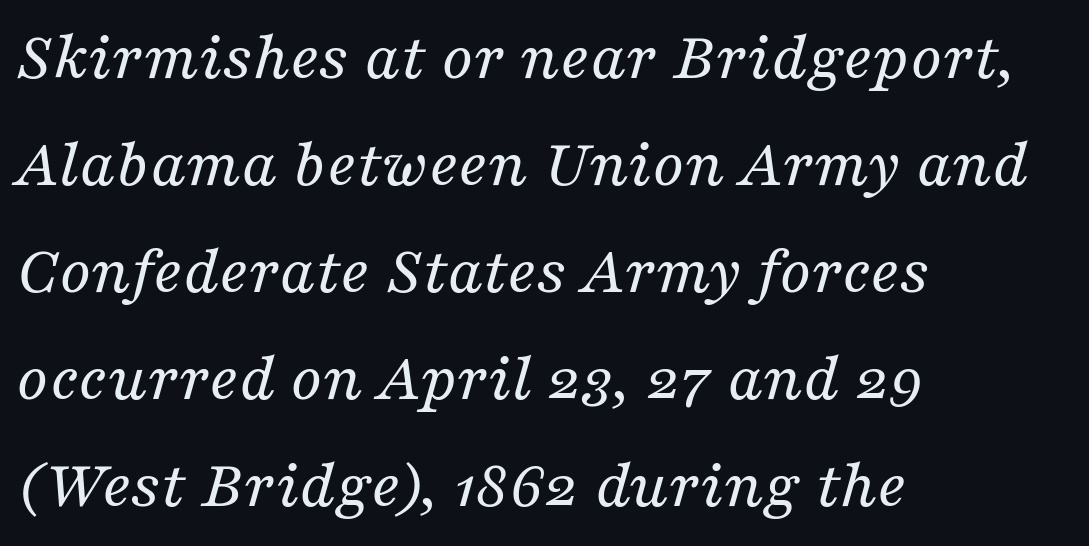
The letterforms sit shoulder to shoulder at normal distance. The compositor pushed each line to the left boundary. Note: serifs present on the glyphs. Here the designer chose a conventional face with non-uniform glyph widths.
